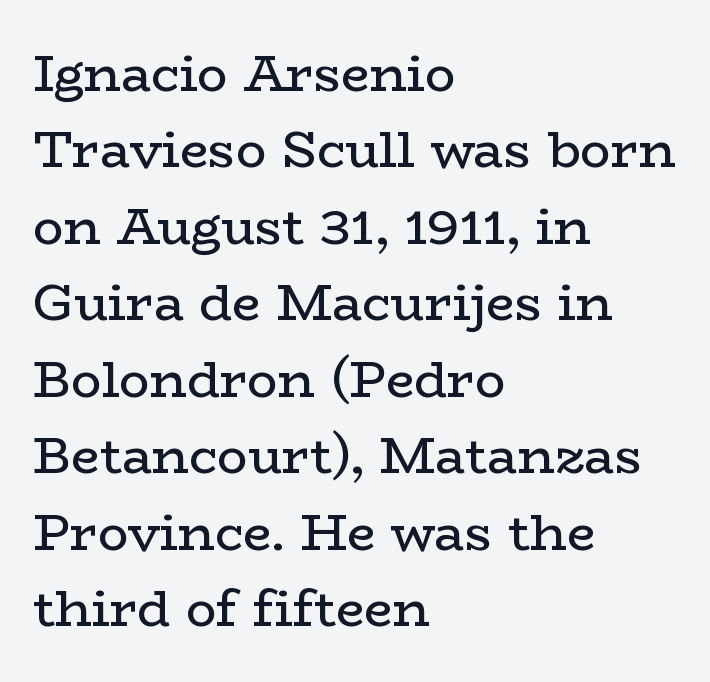
The passage shown is not bold in any degree. Summary of vertical rhythm: regular, with standard interline spacing. This sample is left-justified, so line endings fall wherever the words run out. The zone under the glyphs is completely vacant.
